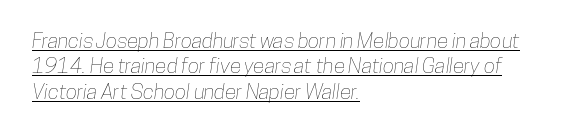
{"underline": "yes", "align": "left", "line_spacing_ratio": 1.21, "letter_spacing": "normal", "letter_spacing_em": 0.0, "glyph_px": 21}
